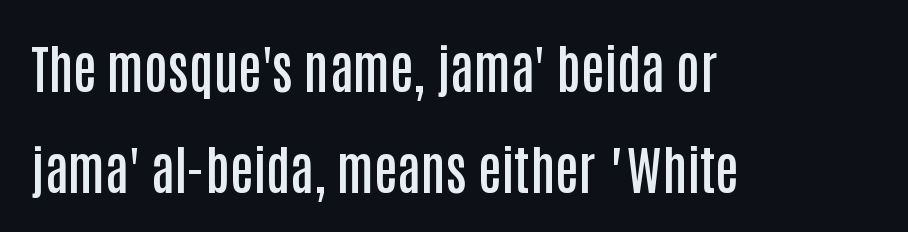
The gap between lines stays unmarked. The designer dialed line spacing up above the default. Italic? Not at all — the glyphs are vertical. Standard letterfit; no display-style spreading of the glyphs. The ragged edge is on the right, which tells us the setting is flush left.
